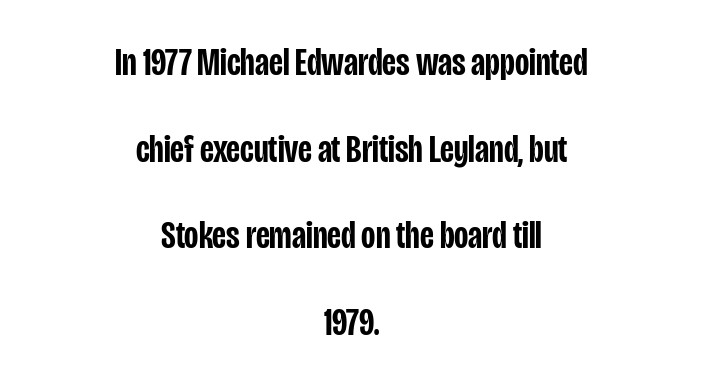
The image shows 39 px semibold, condensed sans-serif type, upright; set centered, loose line spacing (2.22x), normal letter spacing, not underlined; low stroke contrast and a large x-height.
